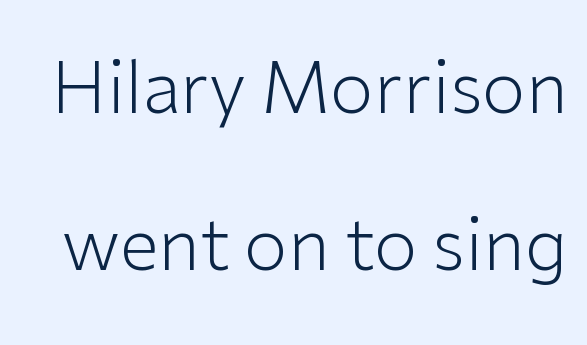
Q: Is the text bold? A: No.
Q: Is the text italic (slanted)? A: No, it is upright.
Q: Is the typeface a serif or a sans-serif typeface? A: Sans-serif.
Q: Is the text underlined? A: No.
Q: Is the spacing between letters normal or unusually wide? A: Normal.
Q: Is the spacing between lines tight, normal or loose? A: Loose.
Q: Width (condensed, normal, or wide)? A: Normal.
Q: Stroke contrast? A: Low.
Q: x-height? A: Medium.
Q: Monospaced? A: No.
